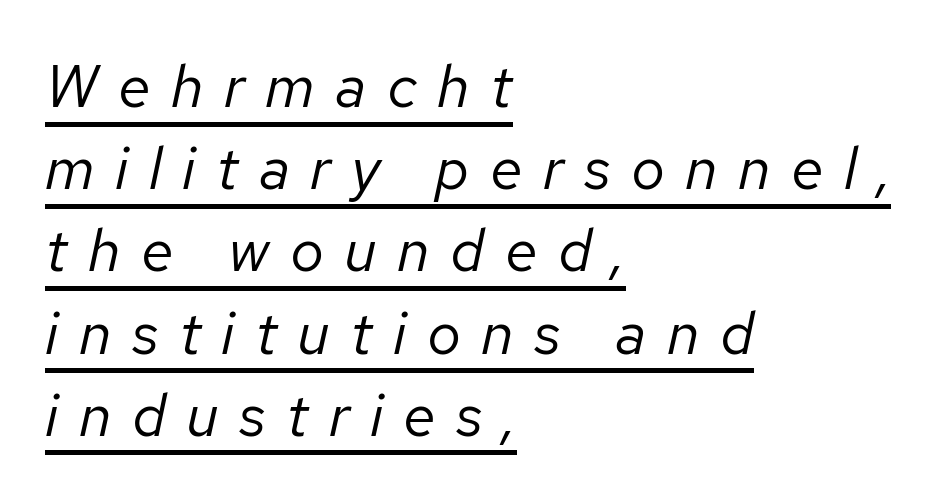
{"italic": "yes", "lean": "right", "slant_degrees": 12, "bold": "no", "weight": "regular", "width": "normal", "stroke_contrast": "low", "x_height": "medium", "monospaced": "no", "underline": "yes", "align": "left", "line_spacing": "normal", "line_spacing_ratio": 1.37, "letter_spacing": "wide", "letter_spacing_em": 0.34, "glyph_px": 60}
